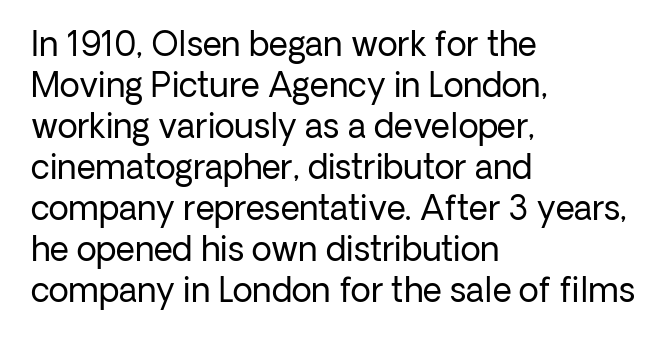
Do the characters align in a grid? No, the font is proportional. This sample uses plain, unmodified letter spacing. The lettering stays uniformly vertical, giving the passage a roman look. A bare baseline throughout the passage. Font category for this specimen: sans-serif. Ink coverage per letter is moderate at most.
